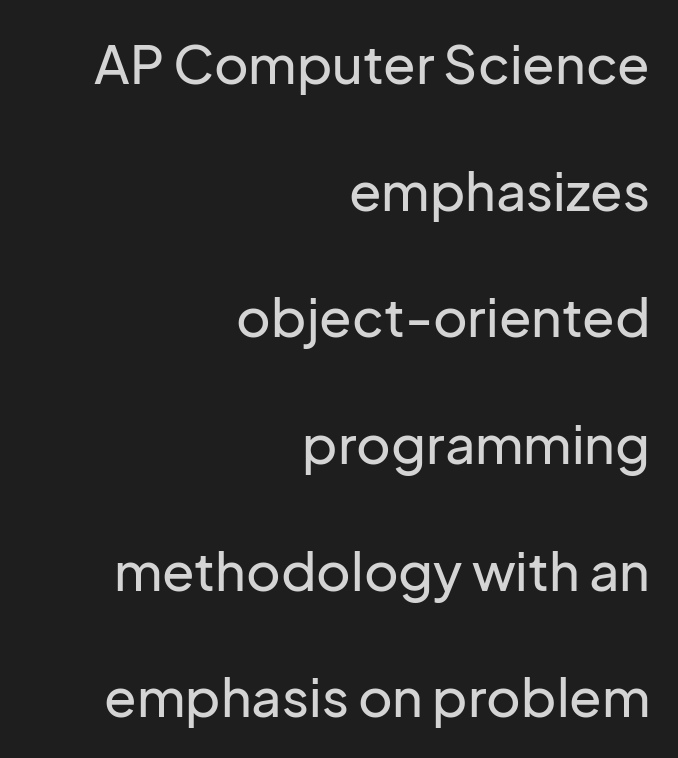
{"serif": "no", "italic": "no", "width": "normal", "stroke_contrast": "low", "x_height": "medium", "monospaced": "no", "underline": "no", "align": "right", "line_spacing": "loose", "line_spacing_ratio": 2.39, "letter_spacing": "normal", "letter_spacing_em": 0.0, "glyph_px": 53}
